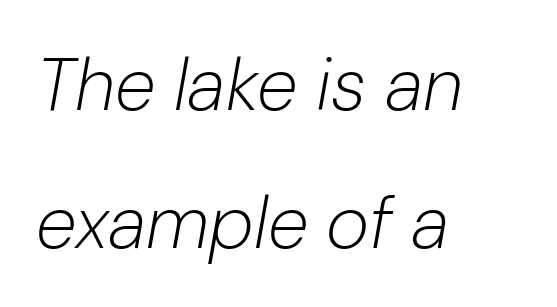
Varying glyph widths throughout — classic text-font behaviour. A bare baseline throughout the passage. The letters sit at their default tracking, neither squeezed nor spread. The text carries the slant typical of an italic or oblique font. Is the block centered? No — it sits flush against the left margin. Heaviness? Minimal to ordinary, like unemphasized prose.
